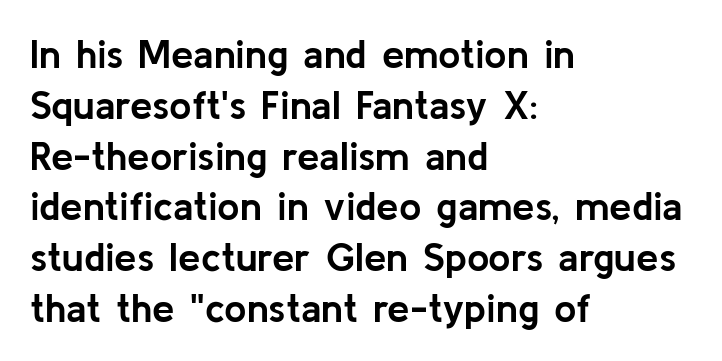
The image shows 40 px semibold sans-serif type, upright; set left-aligned, normal line spacing (1.27x), normal letter spacing, not underlined; low stroke contrast and a medium x-height.
